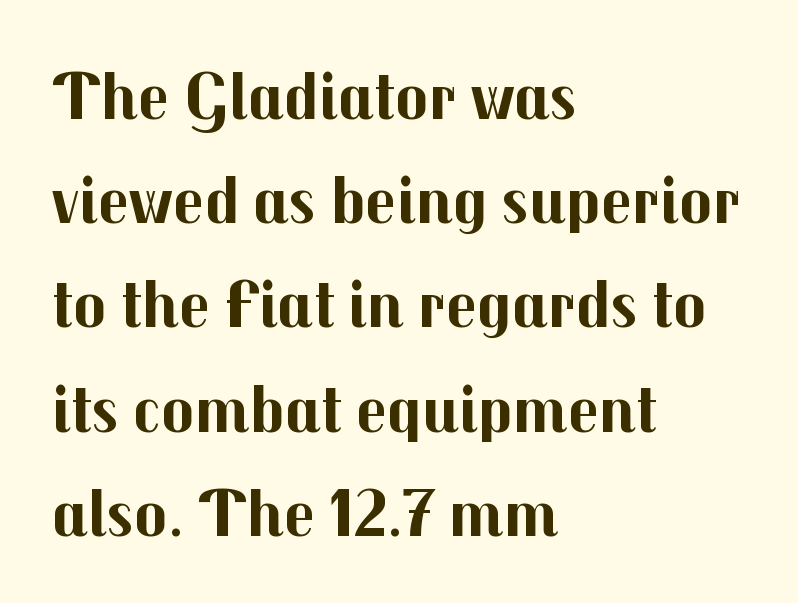
{"serif": "no", "italic": "no", "bold": "yes", "weight": "bold", "width": "normal", "stroke_contrast": "medium", "x_height": "medium", "monospaced": "no", "underline": "no", "align": "left", "line_spacing": "normal", "line_spacing_ratio": 1.51, "letter_spacing": "normal", "letter_spacing_em": 0.0, "glyph_px": 69}
